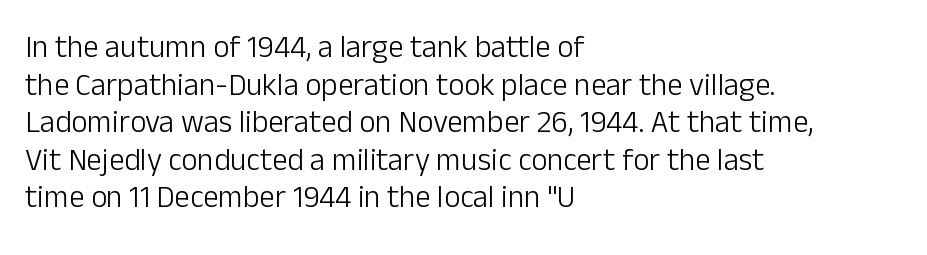
{"serif": "no", "italic": "no", "bold": "no", "weight": "light", "width": "normal", "stroke_contrast": "low", "x_height": "medium", "monospaced": "no", "underline": "no", "align": "left", "line_spacing_ratio": 1.21, "letter_spacing": "normal", "letter_spacing_em": 0.0, "glyph_px": 31}
